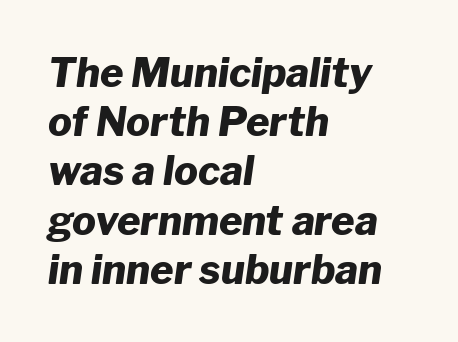
{"italic": "yes", "lean": "right", "slant_degrees": 8, "bold": "yes", "weight": "heavy", "width": "normal", "stroke_contrast": "low", "x_height": "medium", "monospaced": "no", "underline": "no", "align": "left", "line_spacing_ratio": 1.23, "letter_spacing": "normal", "letter_spacing_em": 0.0, "glyph_px": 40}
